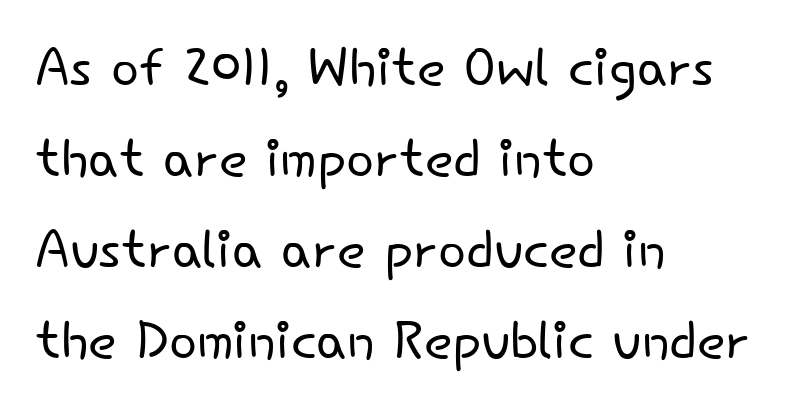
{"serif": "no", "italic": "no", "bold": "no", "weight": "light", "width": "normal", "stroke_contrast": "low", "x_height": "small", "monospaced": "no", "underline": "no", "align": "left", "line_spacing_ratio": 1.23, "letter_spacing": "normal", "letter_spacing_em": 0.0, "glyph_px": 74}
